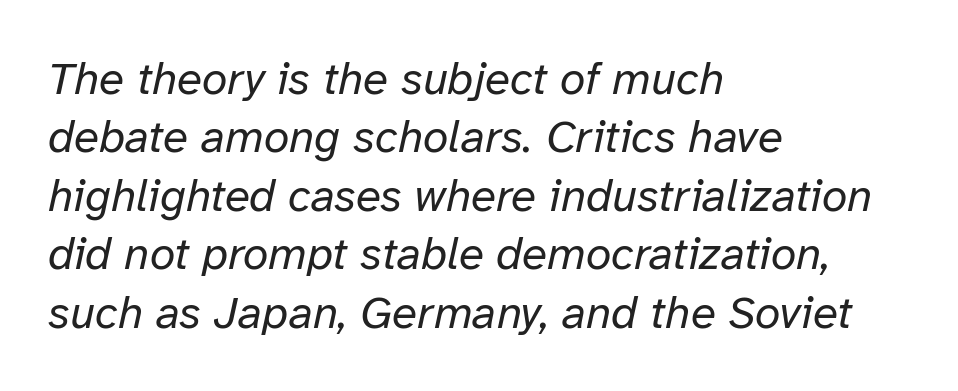
Q: Is the text bold? A: No.
Q: Is the text italic (slanted)? A: Yes, it leans right by about 12 degrees.
Q: Is the text underlined? A: No.
Q: How is the paragraph aligned? A: Left-aligned.
Q: Is the spacing between letters normal or unusually wide? A: Normal.
Q: Is the spacing between lines tight, normal or loose? A: Normal.
Q: Width (condensed, normal, or wide)? A: Normal.
Q: Stroke contrast? A: Low.
Q: x-height? A: Medium.
Q: Monospaced? A: No.
